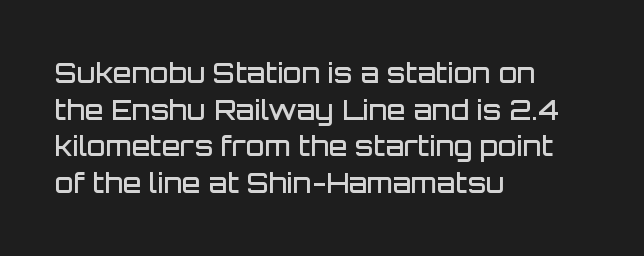
The image shows 27 px text type, upright; set left-aligned, normal line spacing (1.36x), normal letter spacing, not underlined.
